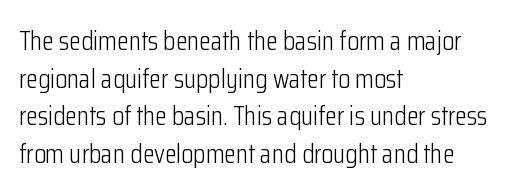
The image shows 27 px text type, upright; set left-aligned, normal line spacing (1.39x), normal letter spacing, not underlined.
